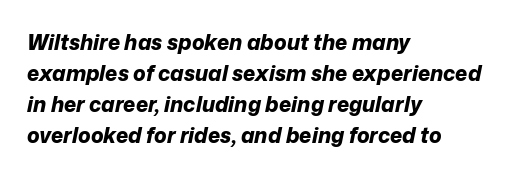
Q: Is the text bold? A: Yes.
Q: Is the text italic (slanted)? A: Yes, it leans right by about 12 degrees.
Q: Is the text underlined? A: No.
Q: How is the paragraph aligned? A: Left-aligned.
Q: Is the spacing between letters normal or unusually wide? A: Normal.
Q: Is the spacing between lines tight, normal or loose? A: Normal.
